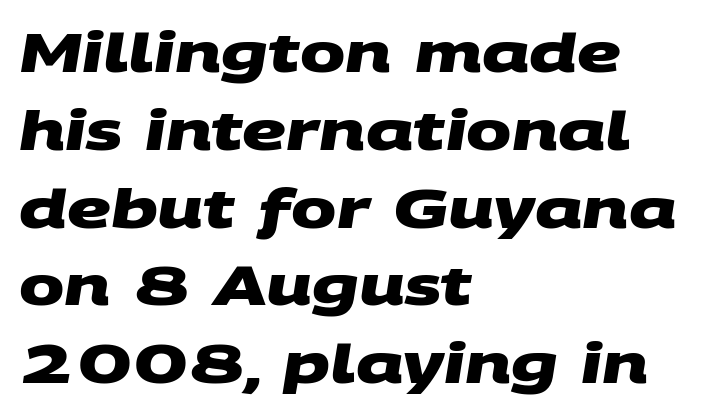
Q: Is the text bold? A: Yes.
Q: Is the typeface a serif or a sans-serif typeface? A: Sans-serif.
Q: Is the text underlined? A: No.
Q: How is the paragraph aligned? A: Left-aligned.
Q: Is the spacing between letters normal or unusually wide? A: Normal.
Q: Is the spacing between lines tight, normal or loose? A: Normal.
Q: Width (condensed, normal, or wide)? A: Wide.
Q: Stroke contrast? A: Medium.
Q: x-height? A: Large.
Q: Monospaced? A: No.
